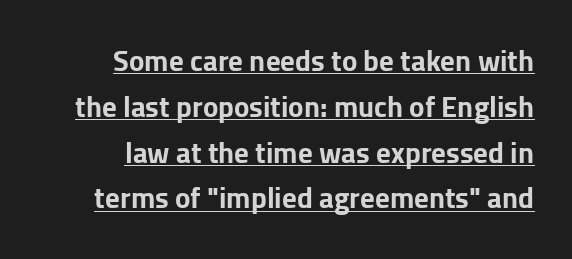
The image shows 29 px bold sans-serif type, upright; set right-aligned, normal line spacing (1.58x), normal letter spacing, underlined; low stroke contrast and a medium x-height.
